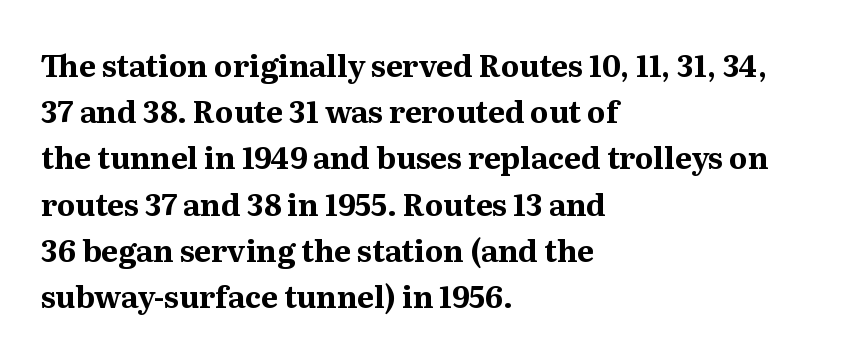
The image shows 30 px bold serif type, upright; set left-aligned, normal line spacing (1.54x), normal letter spacing, not underlined; medium stroke contrast and a medium x-height.
